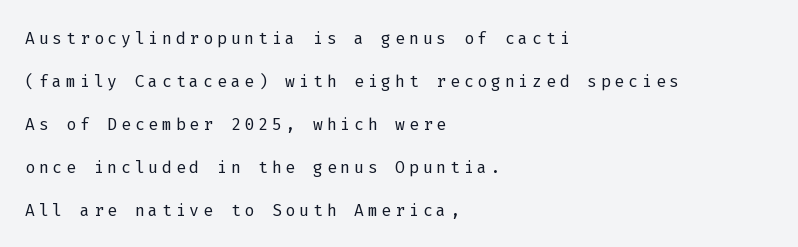
Q: Is the text bold? A: No.
Q: Is the text italic (slanted)? A: No, it is upright.
Q: Is the text underlined? A: No.
Q: How is the paragraph aligned? A: Left-aligned.
